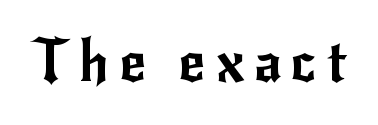
A typesetter would mark this as roman, not italic. Looks like regular typesetting: each glyph gets only the width it needs. Descender tails drop into unmarked territory. Font category for this specimen: sans-serif.
